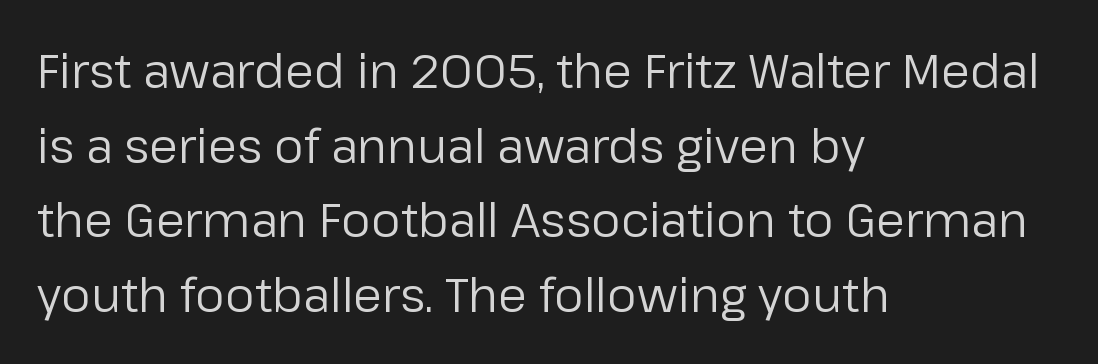
Posture: vertical. This sample is left-justified, so line endings fall wherever the words run out. These lines are rendered in a variable-pitch font. Notice how descenders clear the ascenders below comfortably — that's standard leading. Think standard paragraph weight, or any step lighter than that. Check the space under the baseline: it is left empty.
